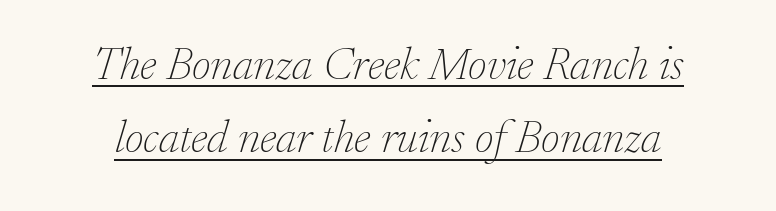
Emphasis-style slanted type is in use. This is not heavy type; no bold has been used. This block has exactly the height ordinary leading produces. The letterforms sit shoulder to shoulder at normal distance. Somebody hit Ctrl+U on this one — the words are underlined.
